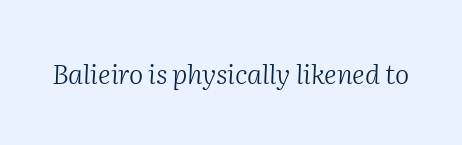
{"italic": "yes", "lean": "right", "slant_degrees": 2, "bold": "no", "underline": "no", "letter_spacing": "normal", "letter_spacing_em": 0.0, "glyph_px": 27}
